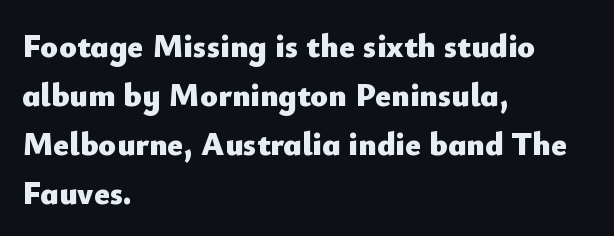
The image shows 33 px heavy sans-serif type, upright; set left-aligned, normal line spacing (1.48x), normal letter spacing, not underlined; low stroke contrast and a small x-height.
